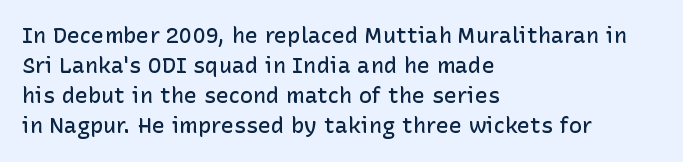
{"italic": "no", "bold": "semi", "underline": "no", "align": "left", "line_spacing": "normal", "line_spacing_ratio": 1.37, "letter_spacing": "normal", "letter_spacing_em": 0.0, "glyph_px": 22}
